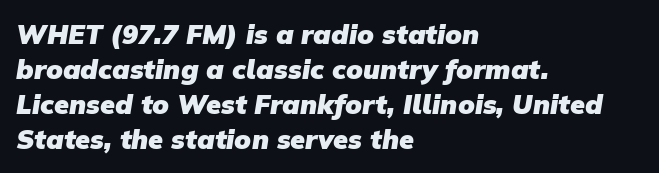
The image shows 27 px bold type; set left-aligned, normal line spacing (1.3x), normal letter spacing, not underlined.
